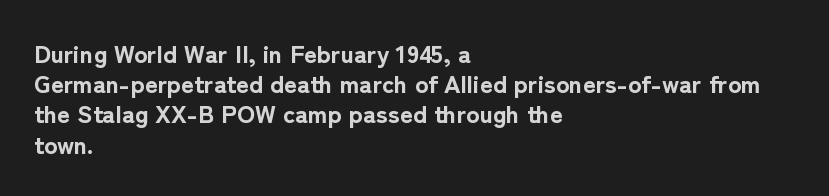
Q: Is the text bold? A: Yes.
Q: Is the text italic (slanted)? A: No, it is upright.
Q: Is the text underlined? A: No.
Q: How is the paragraph aligned? A: Left-aligned.
Q: Is the spacing between letters normal or unusually wide? A: Normal.
